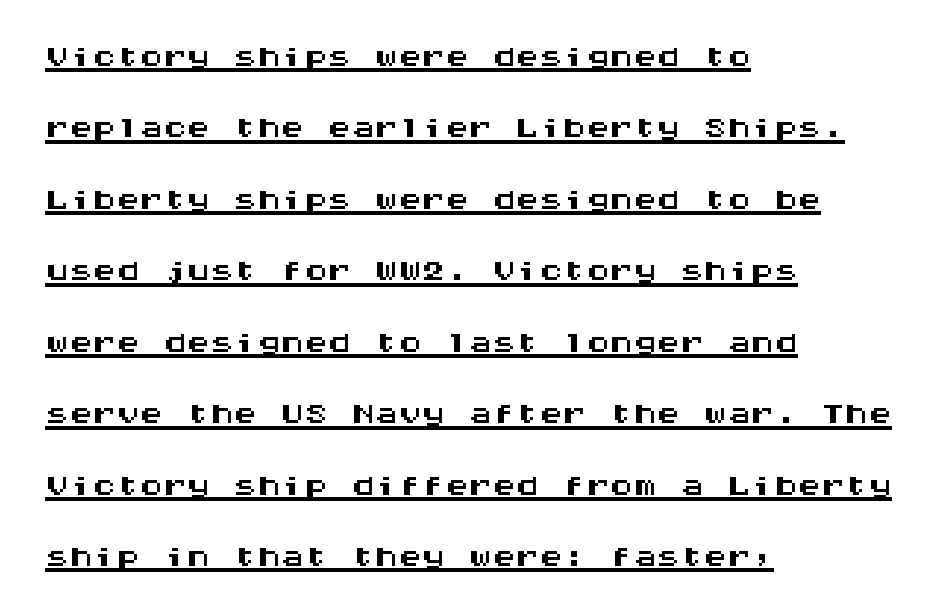
The image shows 47 px wide sans-serif type, upright, monospaced; set left-aligned, normal line spacing (1.52x), normal letter spacing, underlined; medium stroke contrast and a large x-height.
